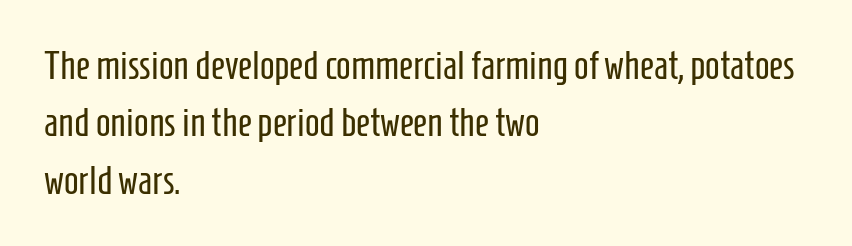
The area under the type is left untouched. Rows of type keep a routine distance in the vertical direction. Tall strokes in this sample are plumb rather than angled. These lines are rendered in a variable-pitch font. Observe the absence of serifs on each vertical stroke in this sample. Caption: face not bold, strokes unweighted.
